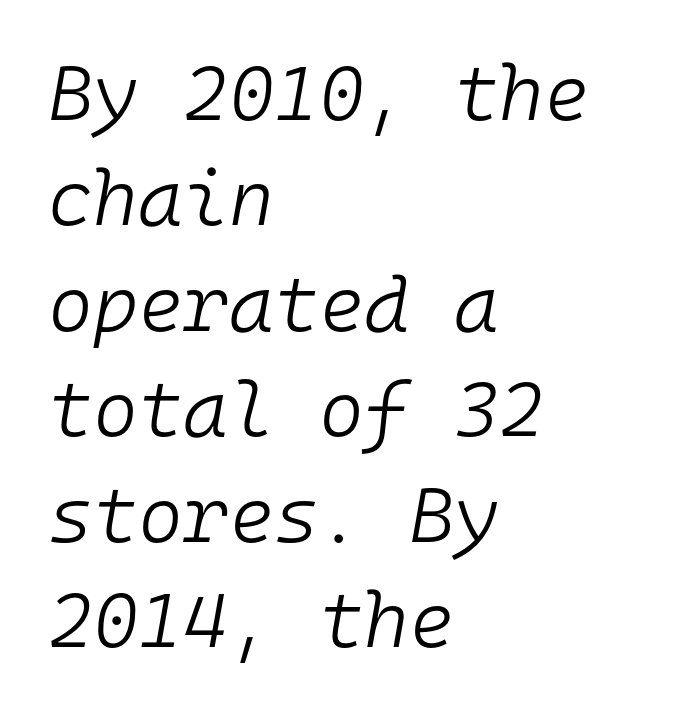
The image shows 77 px light type, italic (leaning right), monospaced; set left-aligned, normal line spacing (1.37x), normal letter spacing, not underlined; low stroke contrast and a medium x-height.
